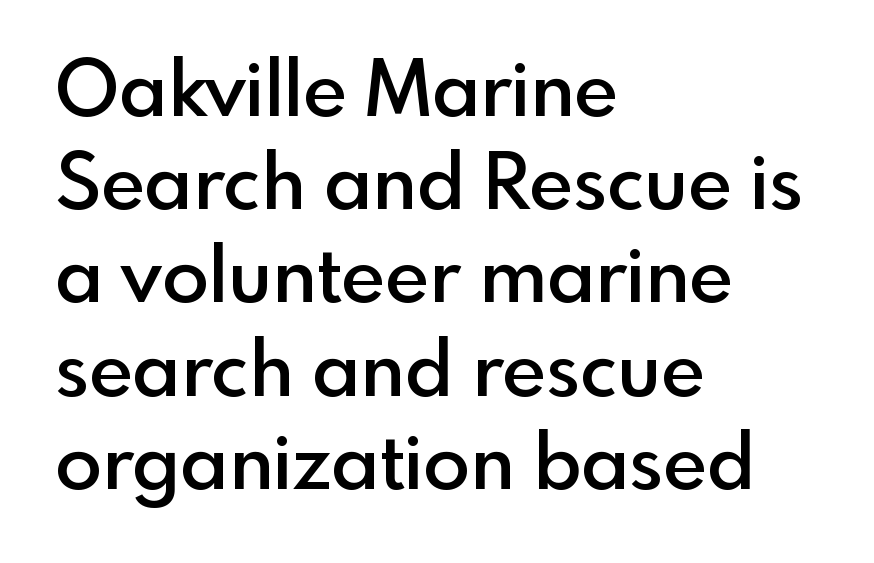
Typographically, this falls in the sans-serif category. Clear beneath every line of the passage. Teacher's note: observe the even left margin — that is flush-left alignment. Here the designer chose a conventional face with non-uniform glyph widths.
